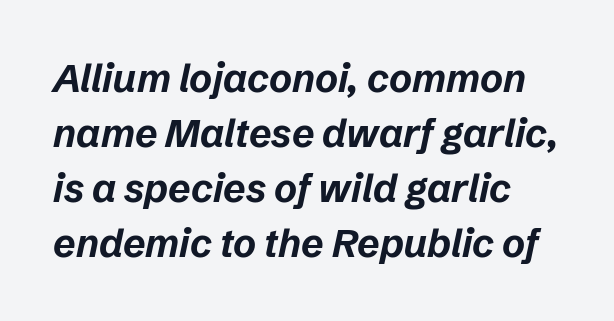
The image shows 39 px bold type, italic (leaning right); set normal line spacing (1.41x), normal letter spacing, not underlined; low stroke contrast and a medium x-height.
